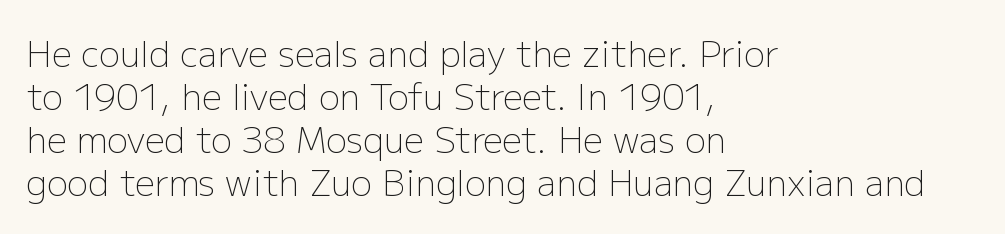
Honestly, the letter spacing is just normal — you wouldn't notice it. Rule under the text: the space is simply empty. Horizontally, the lines are justified to the leading edge only. In terms of letterform style, serifs are entirely absent. Character widths vary here, with narrow letters taking less room than wide ones. If you drew a line through each stem, it would be perfectly vertical.
